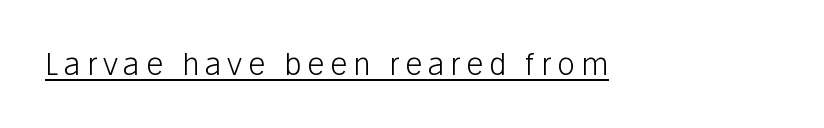
Spacing verdict: proportional, widths tailored to each character. Weight class: somewhere from thin through regular. Quick note: not italic, upright. Like a heading marked for emphasis, these lines bear an underscore. The type family on display is of the sans-serif kind.
